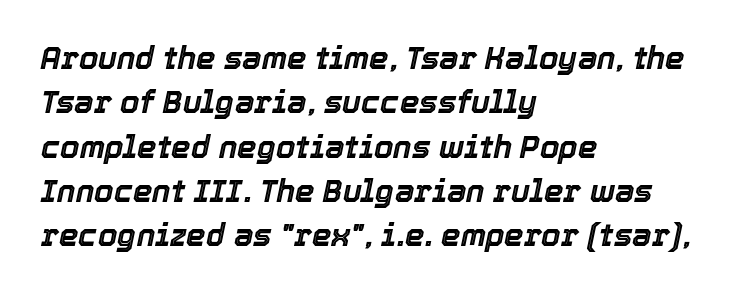
Quick note: interline space is typical. There is no visible air inserted between adjacent glyphs. Notice how the passage keeps a crisp vertical edge on the left only. The passage shown is typed in a proportional face where columns would drift. Underlining? Definitely not there. Rendered with sloped, italic letterforms.
